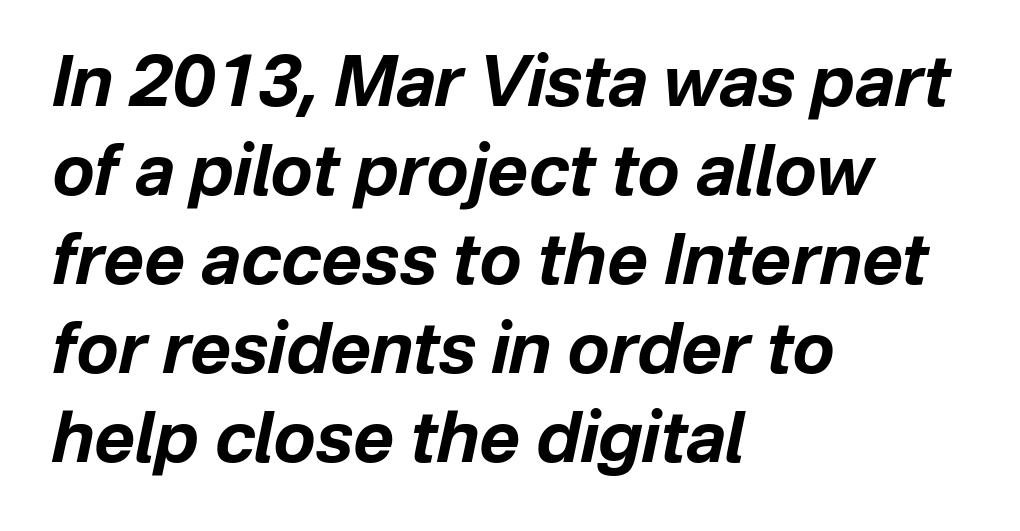
Q: Is the text bold? A: Yes.
Q: Is the text italic (slanted)? A: Yes, it leans right by about 12 degrees.
Q: Is the text underlined? A: No.
Q: How is the paragraph aligned? A: Left-aligned.
Q: Is the spacing between letters normal or unusually wide? A: Normal.
Q: Is the spacing between lines tight, normal or loose? A: Normal.
Q: Width (condensed, normal, or wide)? A: Normal.
Q: Stroke contrast? A: Low.
Q: x-height? A: Medium.
Q: Monospaced? A: No.
